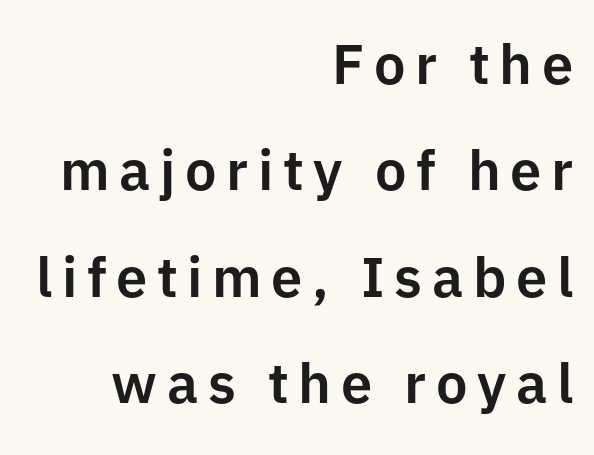
Q: Is the text italic (slanted)? A: No, it is upright.
Q: Is the typeface a serif or a sans-serif typeface? A: Sans-serif.
Q: Is the text underlined? A: No.
Q: How is the paragraph aligned? A: Right-aligned.
Q: Is the spacing between lines tight, normal or loose? A: Loose.
Q: Width (condensed, normal, or wide)? A: Normal.
Q: Stroke contrast? A: Low.
Q: x-height? A: Medium.
Q: Monospaced? A: No.
